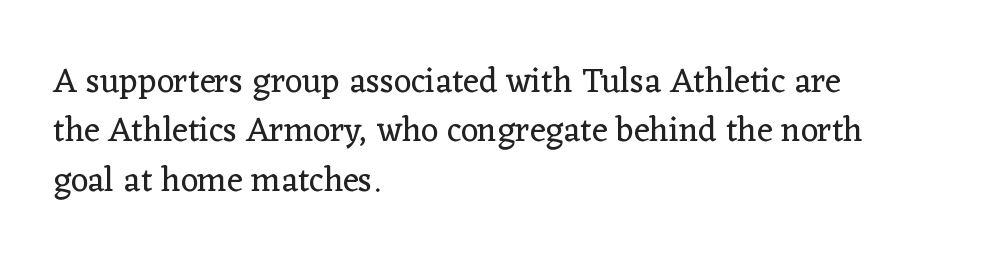
The image shows 34 px regular-weight serif type, upright; set left-aligned, normal line spacing (1.45x), normal letter spacing, not underlined; low stroke contrast and a medium x-height.
